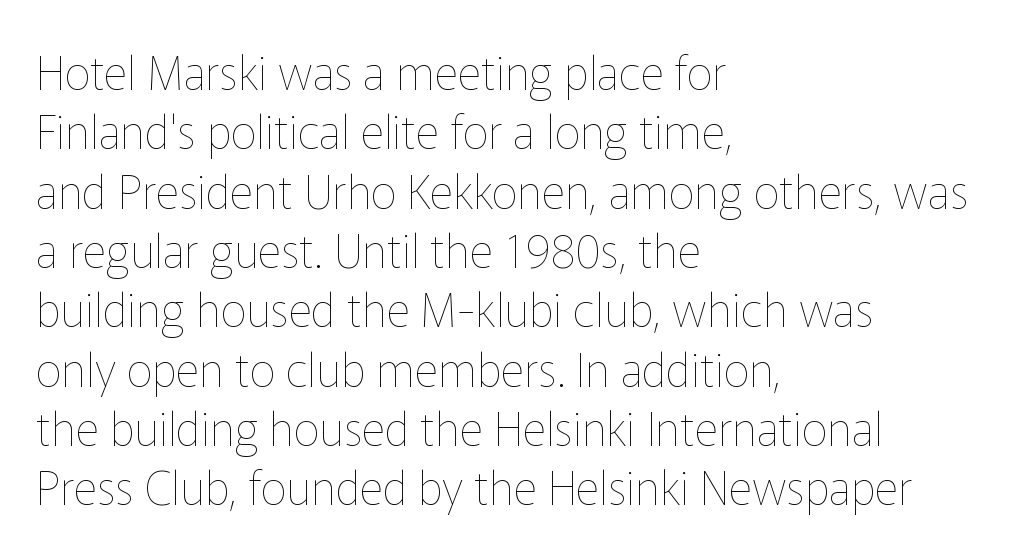
Weight: not bold — regular or lighter. The rag falls on the right side of this text block. This sample has the flowing, uneven cadence of proportional lettering. Summary of vertical rhythm: regular, with standard interline spacing.
